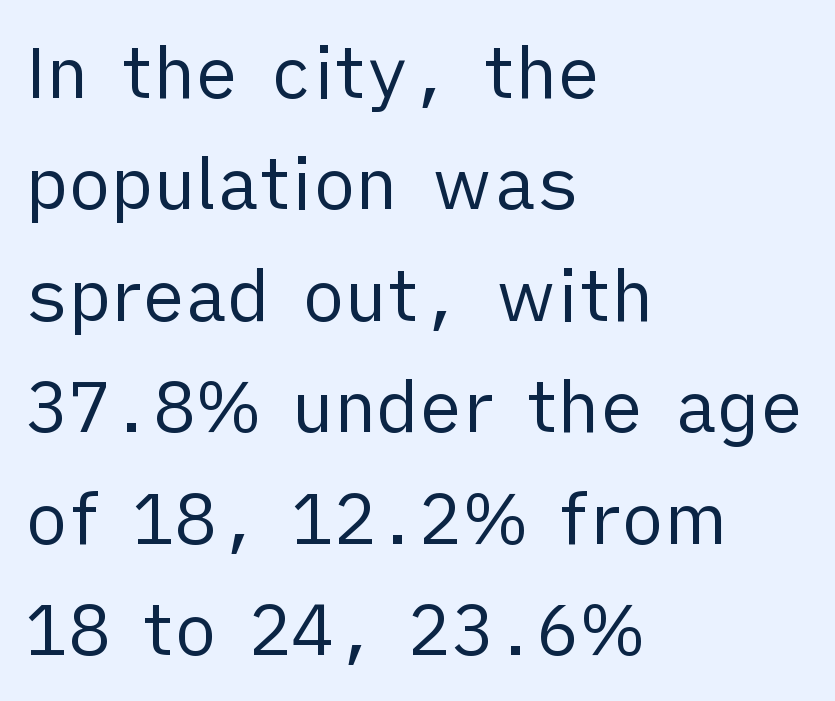
The rendering keeps characters at their native spacing. The axis of the letterforms is exactly vertical. In CSS terms this would be text-align: left. A typesetter would call this proportional, since set widths differ per character. Stems here are at most as thick as an everyday book face. Horizontal bands of white between lines are of average thickness.
